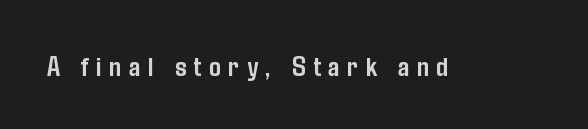
{"serif": "no", "italic": "no", "bold": "yes", "weight": "semibold", "width": "condensed", "stroke_contrast": "low", "x_height": "medium", "monospaced": "no", "underline": "no", "letter_spacing": "wide", "letter_spacing_em": 0.26, "glyph_px": 29}
